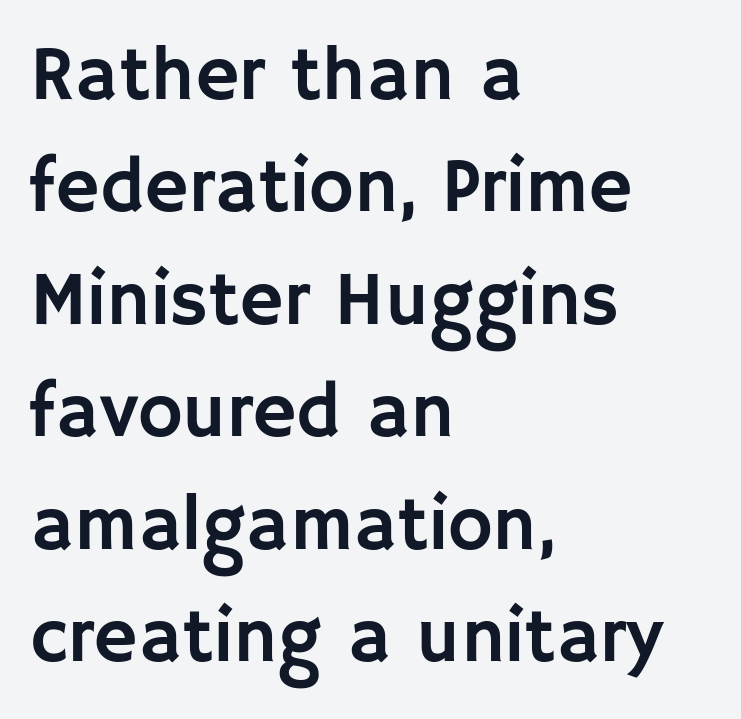
Q: Is the text italic (slanted)? A: No, it is upright.
Q: Is the typeface a serif or a sans-serif typeface? A: Sans-serif.
Q: Is the text underlined? A: No.
Q: How is the paragraph aligned? A: Left-aligned.
Q: Is the spacing between letters normal or unusually wide? A: Normal.
Q: Is the spacing between lines tight, normal or loose? A: Normal.
Q: Width (condensed, normal, or wide)? A: Normal.
Q: Stroke contrast? A: Low.
Q: x-height? A: Large.
Q: Monospaced? A: No.
